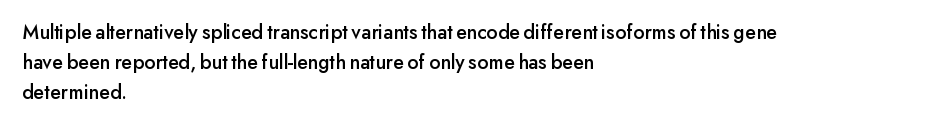
Q: Is the text italic (slanted)? A: No, it is upright.
Q: Is the text underlined? A: No.
Q: How is the paragraph aligned? A: Left-aligned.
Q: Is the spacing between letters normal or unusually wide? A: Normal.
Q: Is the spacing between lines tight, normal or loose? A: Normal.
